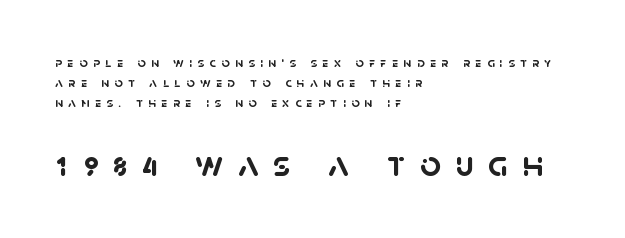
Q: Is the text bold? A: Yes.
Q: Is the typeface a serif or a sans-serif typeface? A: Sans-serif.
Q: Is the text underlined? A: No.
Q: How is the paragraph aligned? A: Left-aligned.
Q: Is the spacing between letters normal or unusually wide? A: Unusually wide.
Q: Is the spacing between lines tight, normal or loose? A: Normal.
Q: Which block of text is set in a larger size, the first (top) or the second (bottom)? A: The second (bottom) one.
Q: Width (condensed, normal, or wide)? A: Normal.
Q: Stroke contrast? A: Low.
Q: x-height? A: Large.
Q: Monospaced? A: No.
